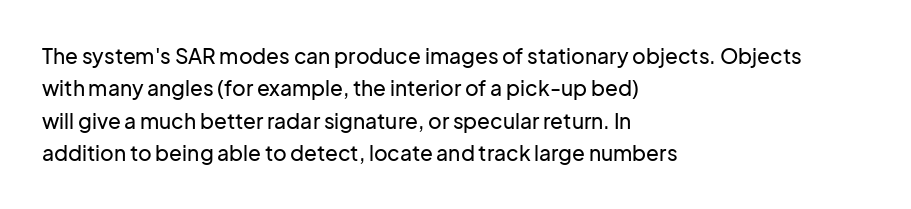
The image shows 21 px text type, upright; set left-aligned, normal line spacing (1.54x), normal letter spacing, not underlined.
